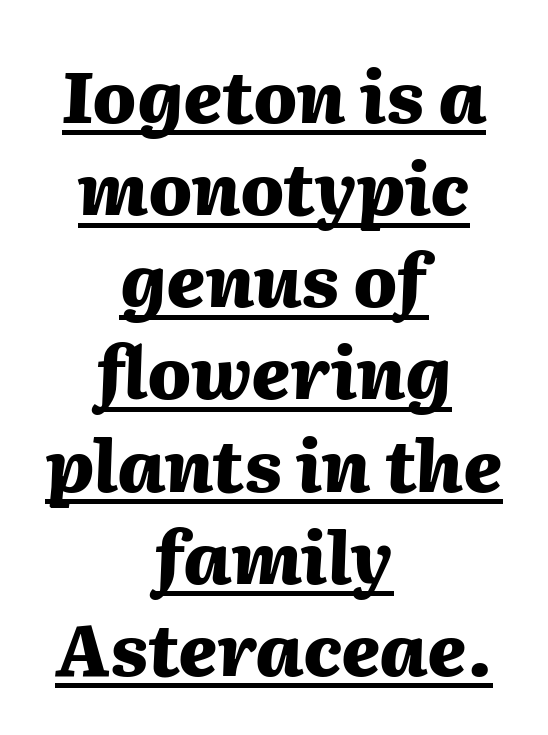
The image shows 72 px heavy type, italic (leaning right); set centered, normal line spacing (1.28x), normal letter spacing, underlined; medium stroke contrast and a medium x-height.
